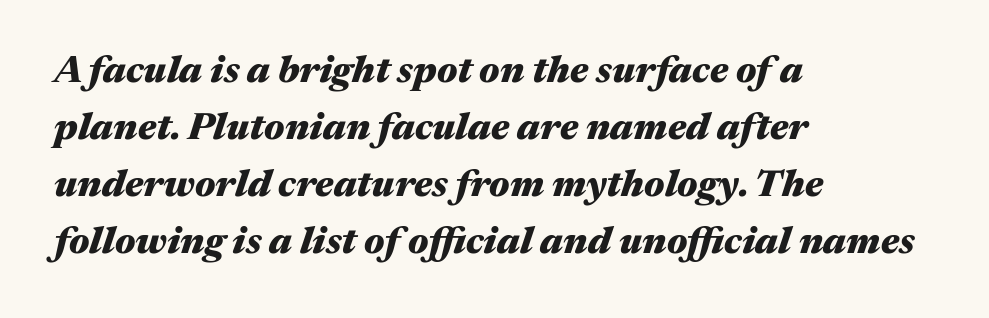
{"italic": "yes", "lean": "right", "slant_degrees": 17, "bold": "yes", "weight": "heavy", "width": "wide", "stroke_contrast": "medium", "x_height": "medium", "monospaced": "no", "underline": "no", "align": "left", "line_spacing": "normal", "line_spacing_ratio": 1.5, "letter_spacing": "normal", "letter_spacing_em": 0.0, "glyph_px": 38}
